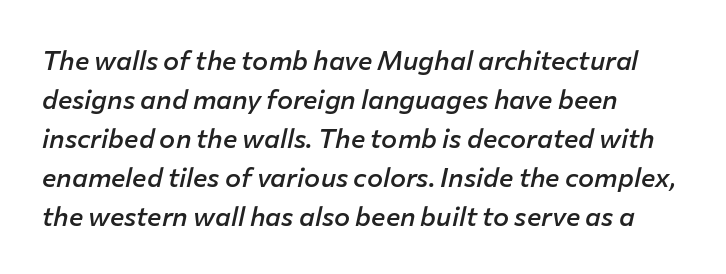
The image shows 27 px text type, italic (leaning right); set left-aligned, normal line spacing (1.44x), normal letter spacing, not underlined.
